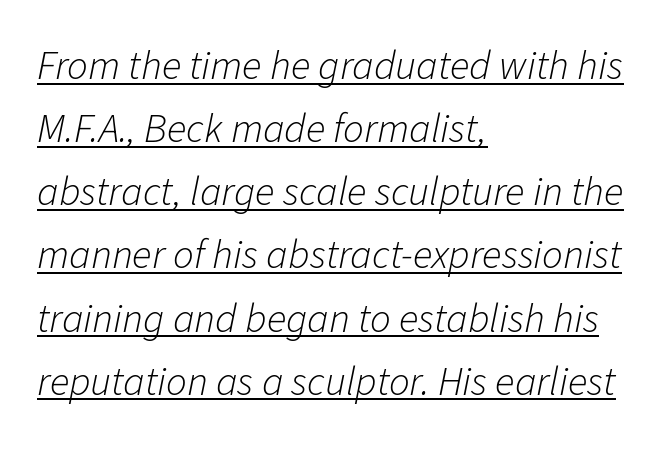
The leading is moderate, giving the passage an even texture. Compared with a centered layout, this one pins lines to the left instead. No heavy texture on the line: the type isn't bold. Here the glyphs are tracked normally, forming tight word shapes. The passage shown is typed in a proportional face where columns would drift. A baseline rule has been typeset under these characters.
